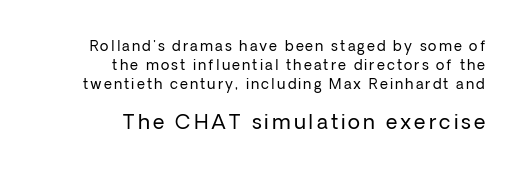
{"italic": "no", "bold": "no", "underline": "no", "align": "right", "line_spacing": "normal", "line_spacing_ratio": 1.37, "larger_block": "second", "size_ratio": 1.43, "glyph_px": 20}
